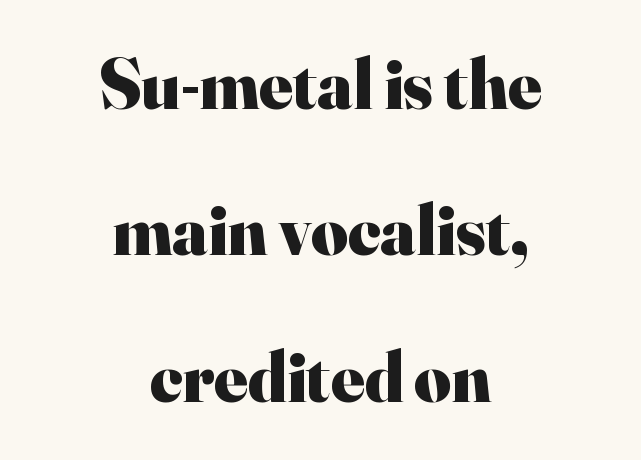
{"serif": "yes", "italic": "no", "bold": "yes", "weight": "heavy", "width": "normal", "stroke_contrast": "high", "x_height": "small", "monospaced": "no", "underline": "no", "align": "center", "line_spacing": "loose", "line_spacing_ratio": 2.06, "letter_spacing": "normal", "letter_spacing_em": 0.0, "glyph_px": 71}
